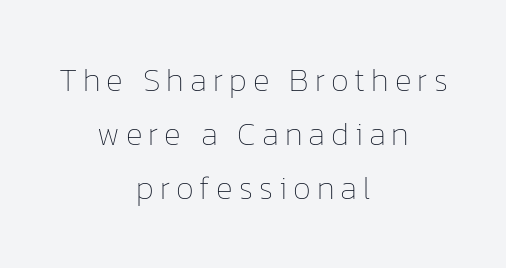
{"italic": "no", "bold": "no", "weight": "thin", "width": "normal", "stroke_contrast": "low", "x_height": "medium", "monospaced": "no", "underline": "no", "align": "center", "line_spacing": "normal", "line_spacing_ratio": 1.69, "glyph_px": 32}
